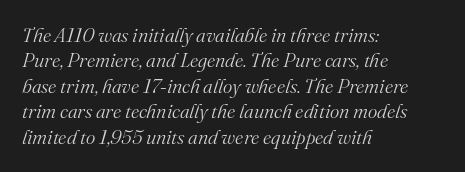
The image shows 20 px text type, italic (leaning right); set left-aligned, normal line spacing (1.27x), normal letter spacing, not underlined.
